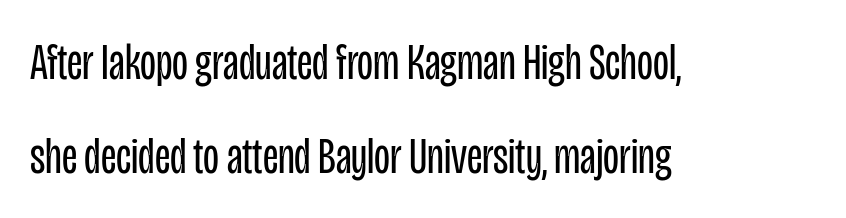
Q: Is the text bold? A: No.
Q: Is the text italic (slanted)? A: No, it is upright.
Q: Is the typeface a serif or a sans-serif typeface? A: Sans-serif.
Q: Is the text underlined? A: No.
Q: How is the paragraph aligned? A: Left-aligned.
Q: Is the spacing between letters normal or unusually wide? A: Normal.
Q: Width (condensed, normal, or wide)? A: Condensed.
Q: Stroke contrast? A: Low.
Q: x-height? A: Large.
Q: Monospaced? A: No.
